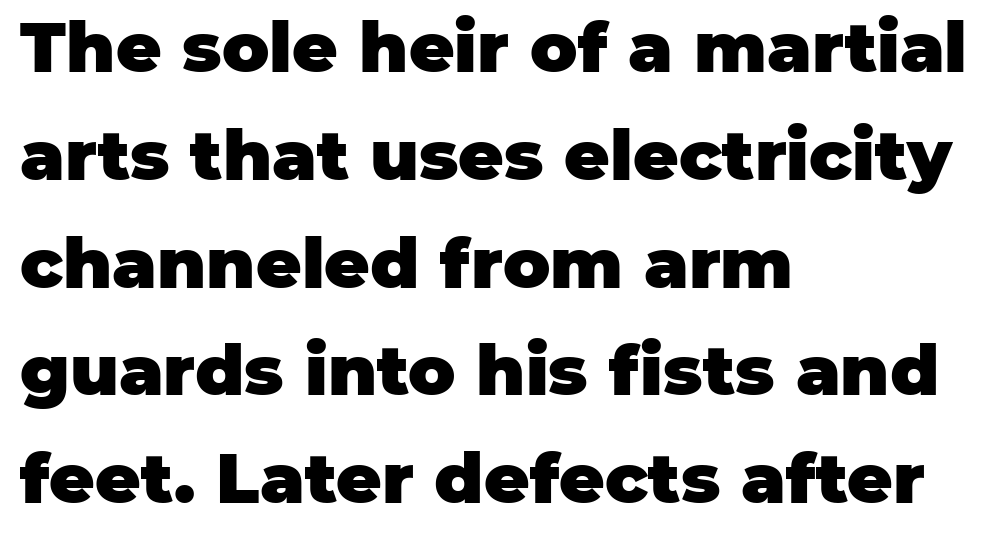
Q: Is the text bold? A: Yes.
Q: Is the text italic (slanted)? A: No, it is upright.
Q: Is the typeface a serif or a sans-serif typeface? A: Sans-serif.
Q: Is the text underlined? A: No.
Q: How is the paragraph aligned? A: Left-aligned.
Q: Is the spacing between letters normal or unusually wide? A: Normal.
Q: Is the spacing between lines tight, normal or loose? A: Normal.
Q: Width (condensed, normal, or wide)? A: Normal.
Q: Stroke contrast? A: Low.
Q: x-height? A: Large.
Q: Monospaced? A: No.
